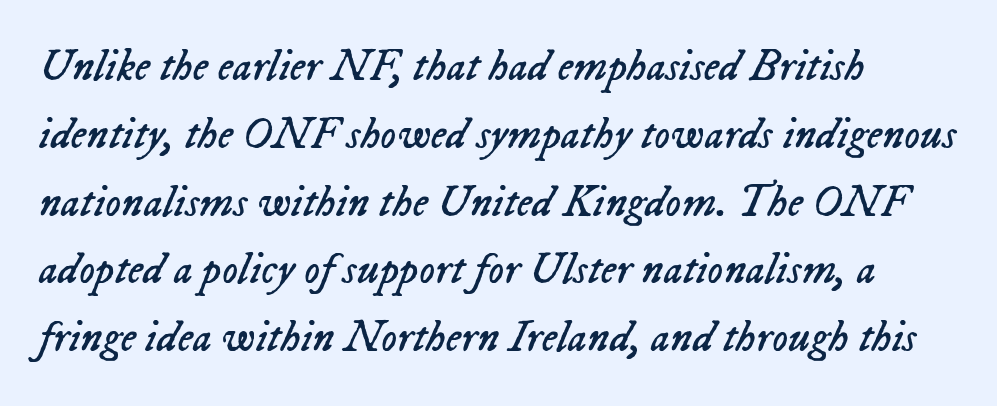
The image shows 44 px regular-weight type, italic (leaning right); set left-aligned, normal line spacing (1.54x), normal letter spacing, not underlined; low stroke contrast and a medium x-height.
